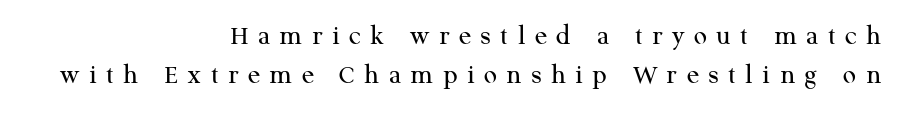
The image shows 29 px regular-weight serif type, upright; set right-aligned, normal line spacing (1.33x), unusually wide letter spacing (+0.32 em), not underlined; medium stroke contrast and a medium x-height.
